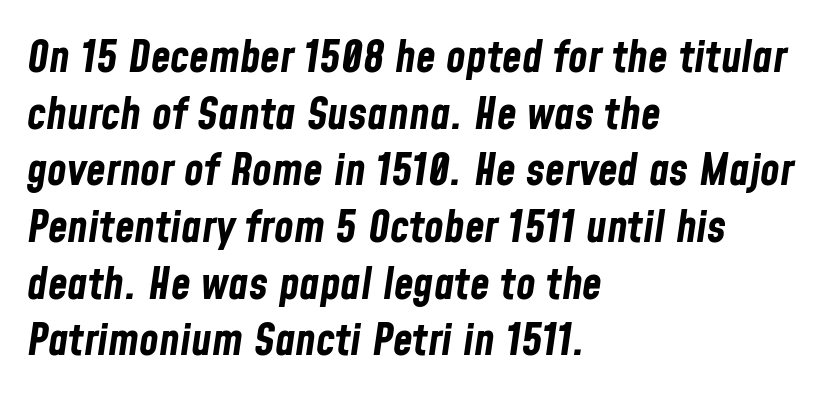
{"italic": "yes", "lean": "right", "slant_degrees": 8, "bold": "yes", "weight": "bold", "width": "condensed", "stroke_contrast": "low", "x_height": "medium", "monospaced": "no", "underline": "no", "align": "left", "line_spacing": "normal", "line_spacing_ratio": 1.26, "letter_spacing": "normal", "letter_spacing_em": 0.0, "glyph_px": 45}
